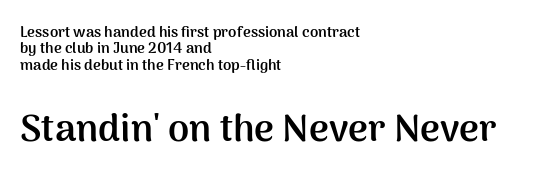
Q: Is the text bold? A: Yes.
Q: Is the text italic (slanted)? A: No, it is upright.
Q: Is the typeface a serif or a sans-serif typeface? A: Sans-serif.
Q: Is the text underlined? A: No.
Q: How is the paragraph aligned? A: Left-aligned.
Q: Is the spacing between letters normal or unusually wide? A: Normal.
Q: Is the spacing between lines tight, normal or loose? A: Tight.
Q: Which block of text is set in a larger size, the first (top) or the second (bottom)? A: The second (bottom) one.
Q: Width (condensed, normal, or wide)? A: Normal.
Q: Stroke contrast? A: Medium.
Q: x-height? A: Medium.
Q: Monospaced? A: No.
